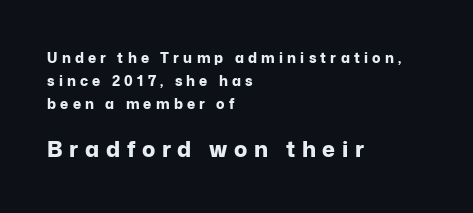
Is the letter spacing exaggerated? Yes — the characters are pushed far apart. Is there any slant? The stems are plumb. The setting favours the left margin, as ordinary paragraphs usually do. Emphasis by weight is at full strength: bold.
